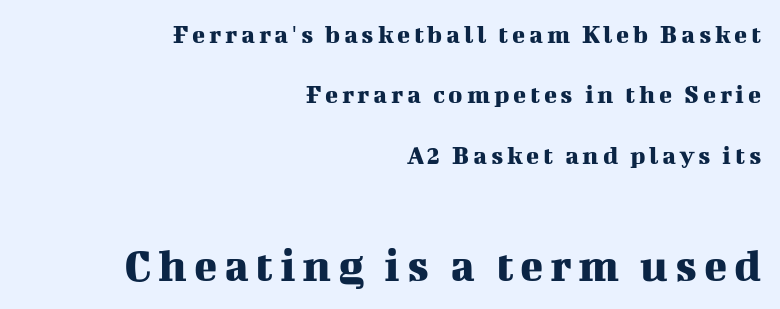
The image shows 48 px serif type, upright; set right-aligned, loose line spacing (2.24x), not underlined; the second (bottom) block is 1.78x larger; medium stroke contrast and a medium x-height.
